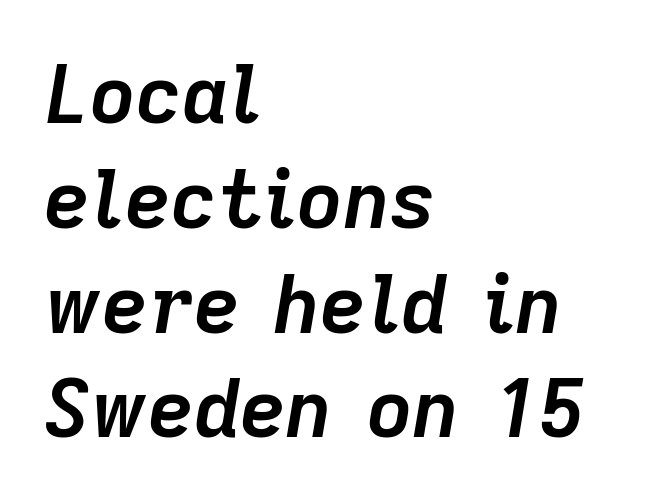
{"italic": "yes", "lean": "right", "slant_degrees": 9, "bold": "yes", "weight": "semibold", "width": "normal", "stroke_contrast": "low", "x_height": "medium", "monospaced": "no", "underline": "no", "align": "left", "line_spacing": "normal", "line_spacing_ratio": 1.31, "letter_spacing": "normal", "letter_spacing_em": 0.0, "glyph_px": 80}
